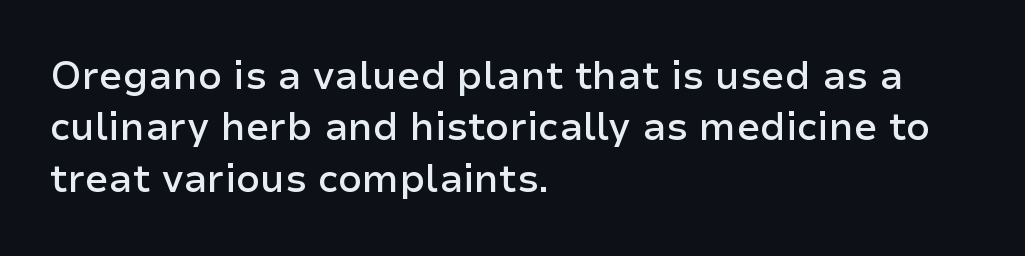
Q: Is the text bold? A: Semi-bold.
Q: Is the text italic (slanted)? A: No, it is upright.
Q: Is the typeface a serif or a sans-serif typeface? A: Sans-serif.
Q: Is the text underlined? A: No.
Q: How is the paragraph aligned? A: Left-aligned.
Q: Is the spacing between letters normal or unusually wide? A: Normal.
Q: Is the spacing between lines tight, normal or loose? A: Normal.
Q: Width (condensed, normal, or wide)? A: Normal.
Q: Stroke contrast? A: Low.
Q: x-height? A: Medium.
Q: Monospaced? A: No.
